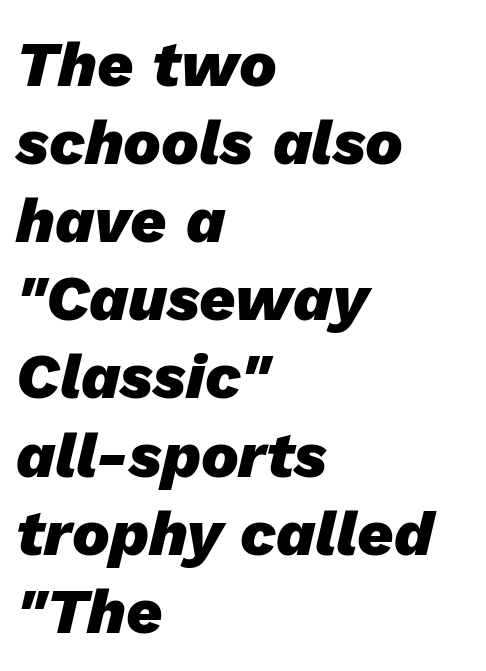
Designer's note — italics engaged. Proportional: the letters do not fall into vertical columns. Words appear dense and cohesive because spacing is normal. Layout note: lines flush left. Pretty heavy lettering here — definitely bold. Check under the words: just untouched page.
